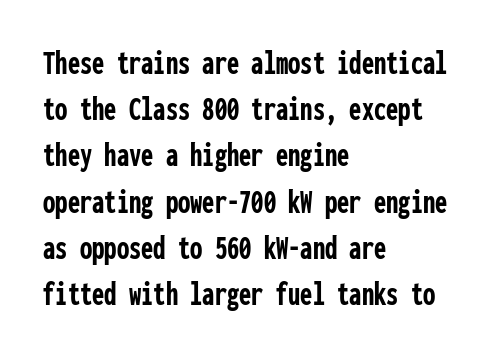
Q: Is the text bold? A: Yes.
Q: Is the text italic (slanted)? A: No, it is upright.
Q: Is the typeface a serif or a sans-serif typeface? A: Sans-serif.
Q: Is the text underlined? A: No.
Q: How is the paragraph aligned? A: Left-aligned.
Q: Is the spacing between letters normal or unusually wide? A: Normal.
Q: Is the spacing between lines tight, normal or loose? A: Normal.
Q: Width (condensed, normal, or wide)? A: Condensed.
Q: Stroke contrast? A: Low.
Q: x-height? A: Medium.
Q: Monospaced? A: Yes.
